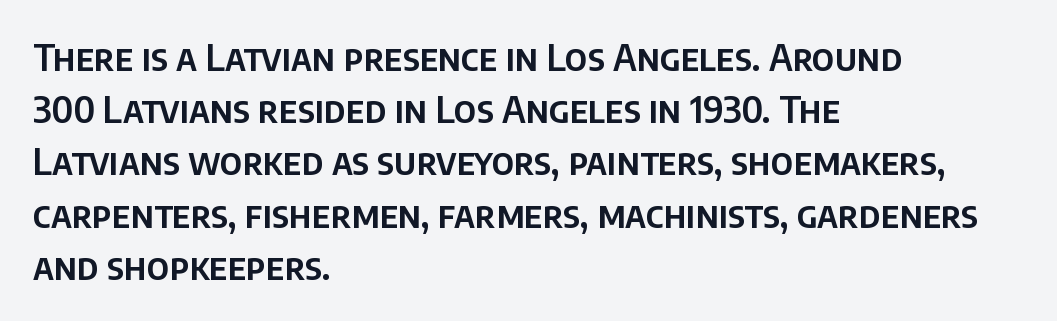
{"serif": "no", "italic": "no", "width": "normal", "stroke_contrast": "low", "x_height": "large", "monospaced": "no", "underline": "no", "align": "left", "line_spacing": "normal", "line_spacing_ratio": 1.45, "letter_spacing": "normal", "letter_spacing_em": 0.0, "glyph_px": 36}
